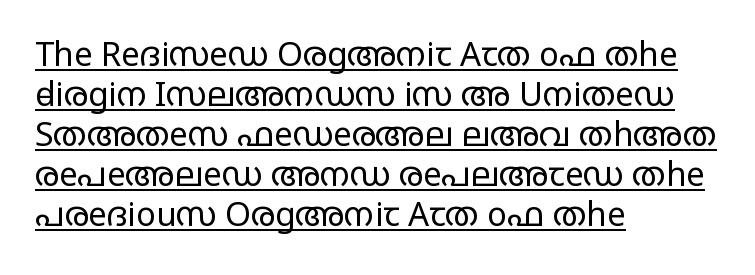
The face used here is rendered with its standard letterfit. Students, observe the line beneath the letters — that is underlining. Regarding serifs, this sample does without them. Stems and bowls with no extra thickness — not bold.
